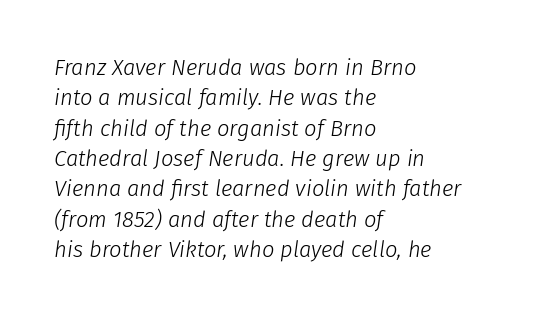
The image shows 22 px text type, italic (leaning right); set left-aligned, normal line spacing (1.38x), normal letter spacing, not underlined.
